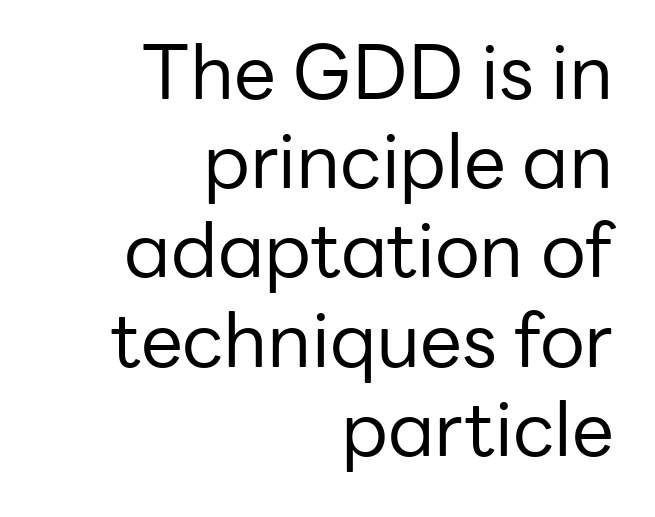
Horizontally, the lines are justified to the trailing edge only. The typography opts for an upright posture over an oblique one. Here the glyphs are tracked normally, forming tight word shapes. The typeface has the unassuming heft of standard copy or less.
